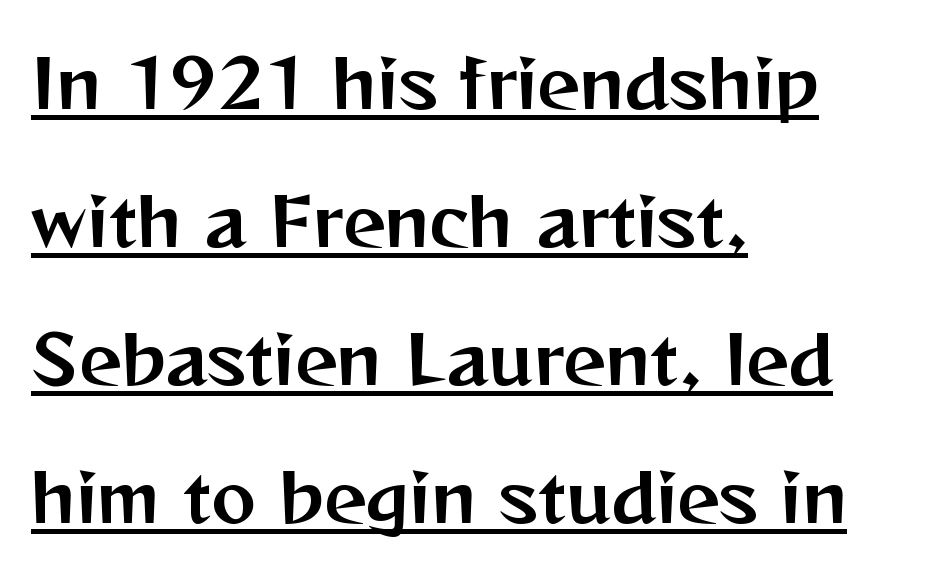
Visually the block forms a straight wall on the left and a jagged coastline on the right. What's the leading like? Stretched, with rows far apart. Note the varied advance widths — an 'i' is clearly narrower than an 'm'. The type family on display is of the sans-serif kind.
